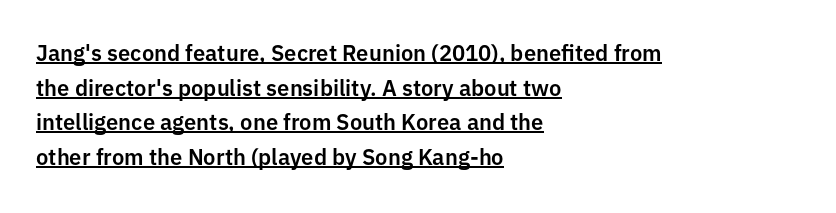
{"italic": "no", "underline": "yes", "align": "left", "line_spacing": "normal", "line_spacing_ratio": 1.57, "letter_spacing": "normal", "letter_spacing_em": 0.0, "glyph_px": 22}
